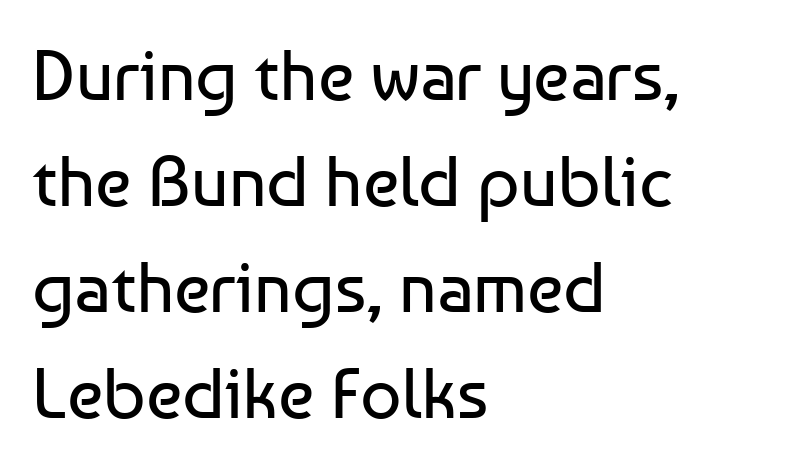
The image shows 72 px regular-weight sans-serif type, upright; set left-aligned, normal line spacing (1.47x), normal letter spacing, not underlined; low stroke contrast and a medium x-height.
